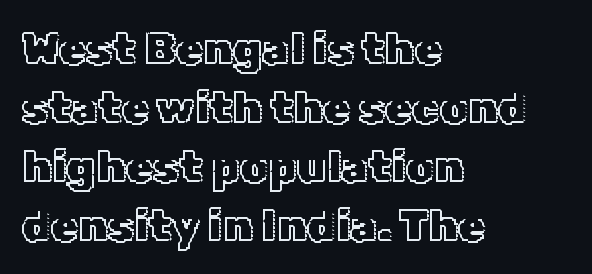
{"italic": "no", "width": "normal", "x_height": "medium", "monospaced": "no", "underline": "no", "align": "left", "line_spacing": "normal", "line_spacing_ratio": 1.34, "letter_spacing": "normal", "letter_spacing_em": 0.0, "glyph_px": 44}
